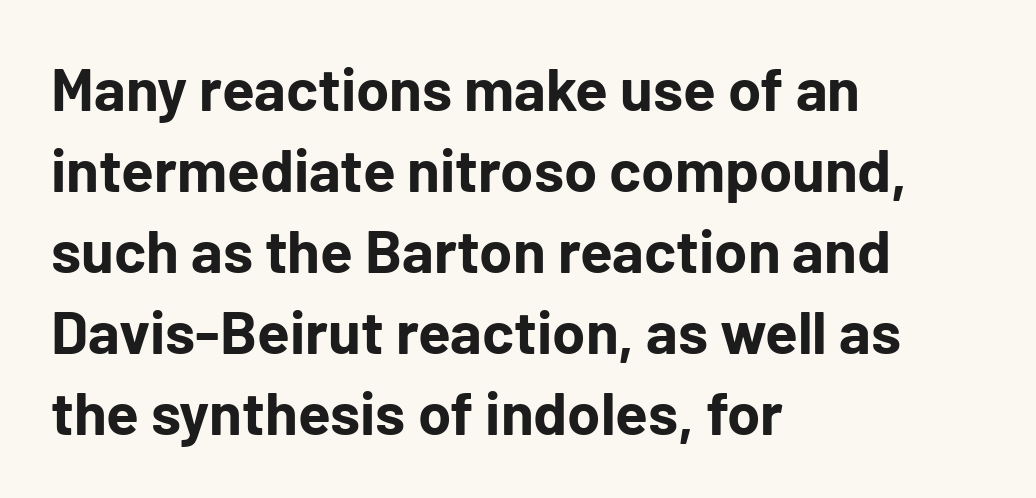
{"serif": "no", "italic": "no", "bold": "yes", "weight": "bold", "width": "normal", "stroke_contrast": "low", "x_height": "medium", "monospaced": "no", "underline": "no", "align": "left", "line_spacing": "normal", "line_spacing_ratio": 1.35, "letter_spacing": "normal", "letter_spacing_em": 0.0, "glyph_px": 60}
